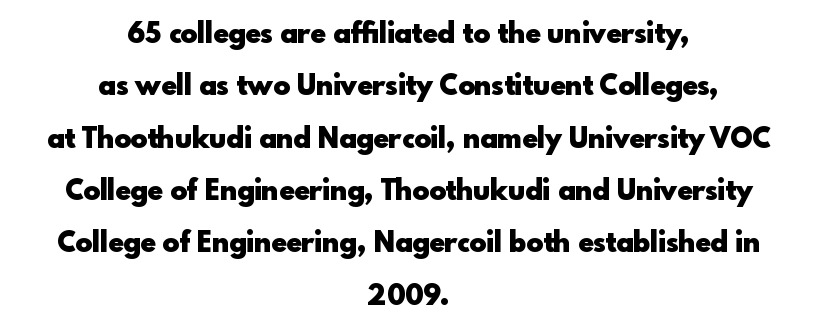
Q: Is the text bold? A: Yes.
Q: Is the text italic (slanted)? A: No, it is upright.
Q: Is the typeface a serif or a sans-serif typeface? A: Sans-serif.
Q: Is the text underlined? A: No.
Q: How is the paragraph aligned? A: Centered.
Q: Is the spacing between letters normal or unusually wide? A: Normal.
Q: Width (condensed, normal, or wide)? A: Normal.
Q: x-height? A: Small.
Q: Monospaced? A: No.
